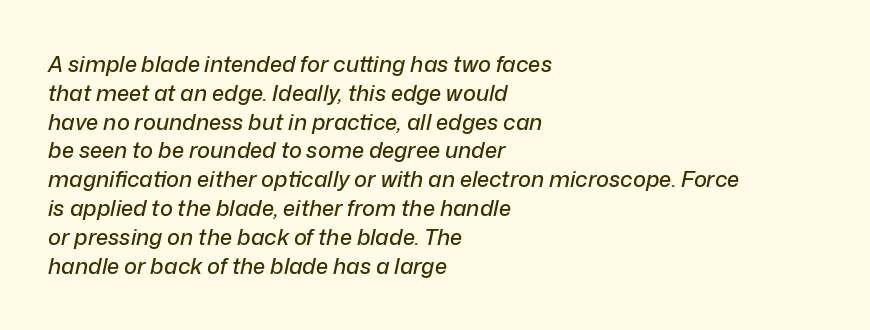
Leading matches the norm, producing a regular column. Yep, that's italic — everything's leaning. Compared with a centered layout, this one pins lines to the left instead. Underlining? Definitely not there.
